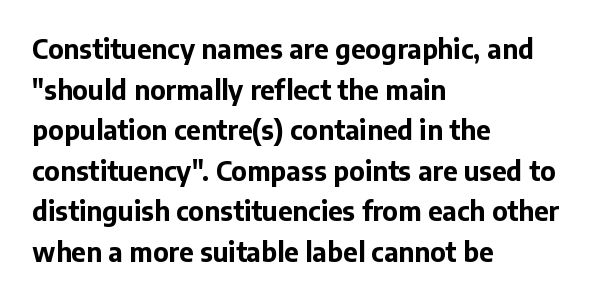
The image shows 26 px bold type, upright; set left-aligned, normal line spacing (1.56x), normal letter spacing, not underlined.
